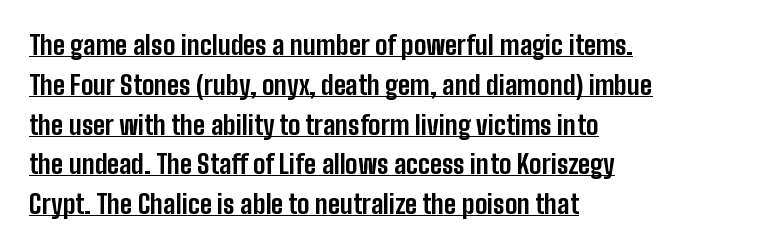
The image shows 26 px bold type, upright; set left-aligned, normal line spacing (1.53x), normal letter spacing, underlined.
